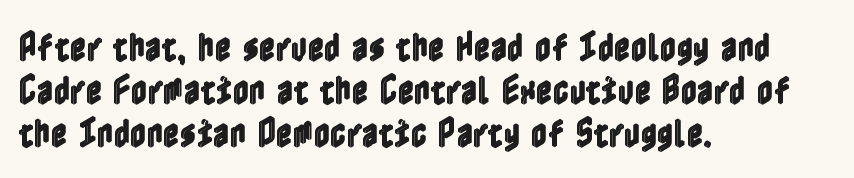
In terms of leading, this rendering sits right in the middle. Alignment: flush left. Notice how the stems are strictly vertical — no italics here. Look at the tracking — it's just the regular setting, nothing added. The passage shown is not underscored anywhere.
